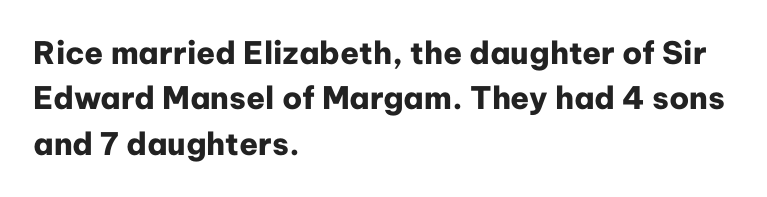
The image shows 31 px heavy sans-serif type, upright; set left-aligned, normal line spacing (1.46x), normal letter spacing, not underlined; low stroke contrast and a medium x-height.
